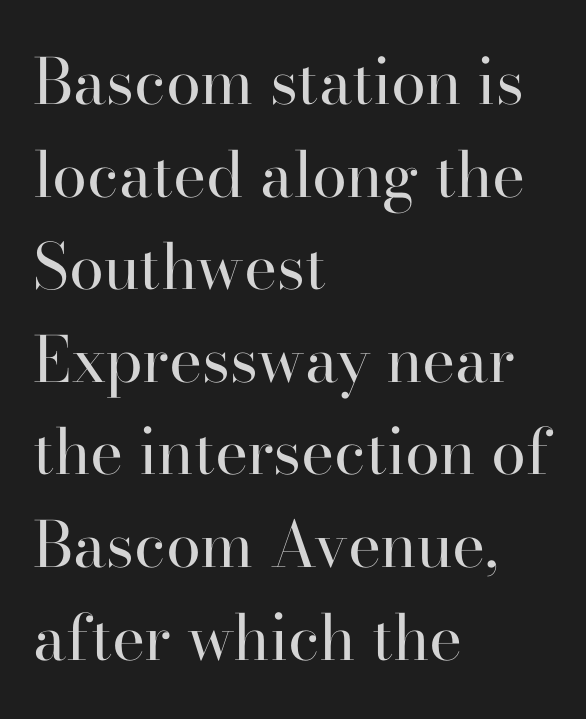
The image shows 63 px regular-weight serif type, upright; set left-aligned, normal line spacing (1.47x), normal letter spacing, not underlined; high stroke contrast and a small x-height.
